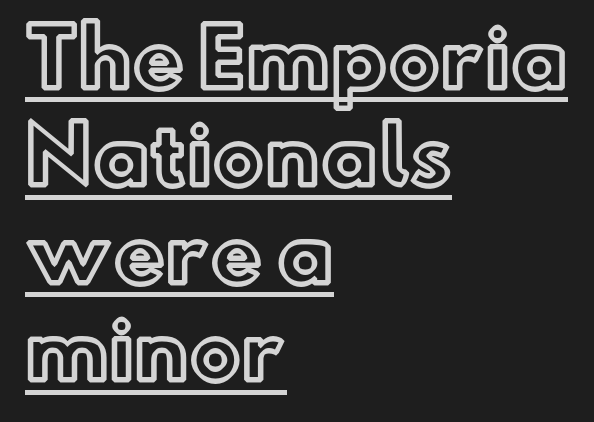
{"italic": "no", "width": "normal", "x_height": "small", "monospaced": "no", "underline": "yes", "align": "left", "line_spacing": "normal", "line_spacing_ratio": 1.25, "letter_spacing": "normal", "letter_spacing_em": 0.0, "glyph_px": 78}
